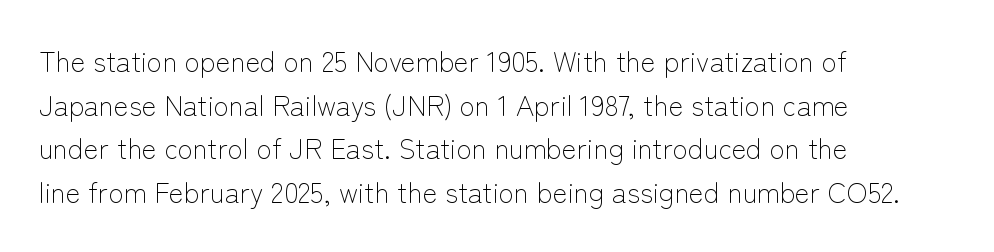
{"serif": "no", "italic": "no", "bold": "no", "weight": "light", "width": "normal", "stroke_contrast": "low", "x_height": "medium", "monospaced": "no", "underline": "no", "align": "left", "line_spacing": "normal", "line_spacing_ratio": 1.56, "letter_spacing": "normal", "letter_spacing_em": 0.0, "glyph_px": 28}
